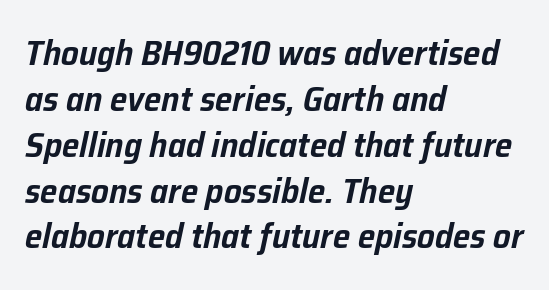
Q: Is the text italic (slanted)? A: Yes, it leans right by about 12 degrees.
Q: Is the text underlined? A: No.
Q: How is the paragraph aligned? A: Left-aligned.
Q: Is the spacing between letters normal or unusually wide? A: Normal.
Q: Is the spacing between lines tight, normal or loose? A: Normal.
Q: Width (condensed, normal, or wide)? A: Normal.
Q: Stroke contrast? A: Low.
Q: x-height? A: Medium.
Q: Monospaced? A: No.
